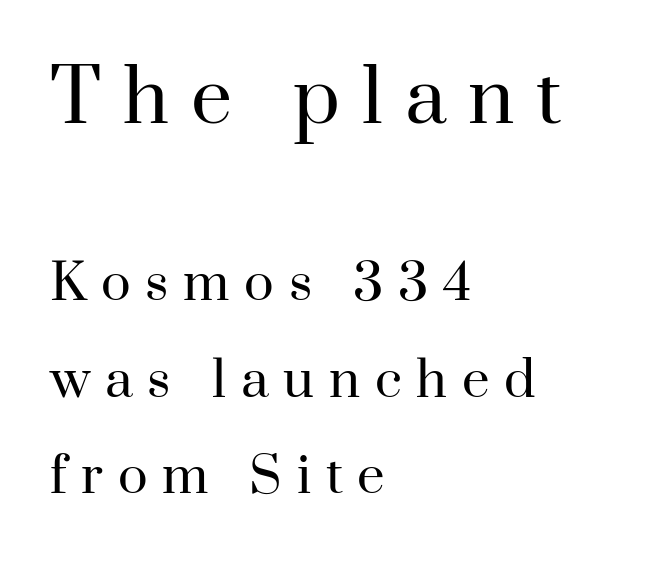
{"serif": "yes", "italic": "no", "bold": "no", "weight": "regular", "width": "normal", "stroke_contrast": "high", "x_height": "small", "monospaced": "no", "underline": "no", "align": "left", "line_spacing": "loose", "line_spacing_ratio": 1.96, "letter_spacing": "wide", "letter_spacing_em": 0.3, "larger_block": "first", "size_ratio": 1.49, "glyph_px": 73}
